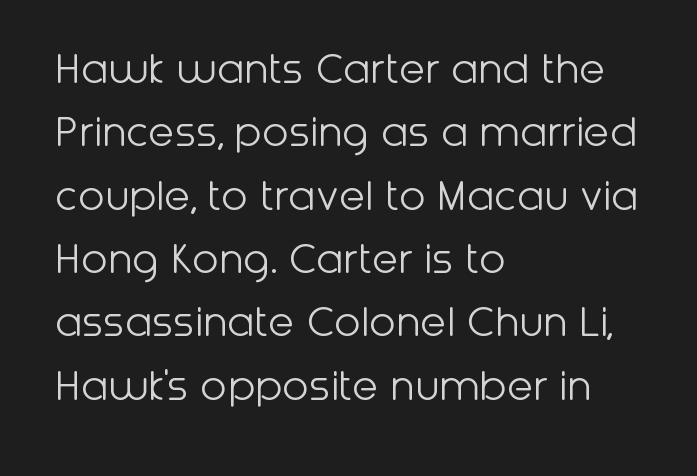
{"serif": "no", "italic": "no", "bold": "no", "weight": "light", "width": "normal", "stroke_contrast": "low", "x_height": "medium", "monospaced": "no", "underline": "no", "align": "left", "line_spacing": "normal", "line_spacing_ratio": 1.32, "letter_spacing": "normal", "letter_spacing_em": 0.0, "glyph_px": 48}
